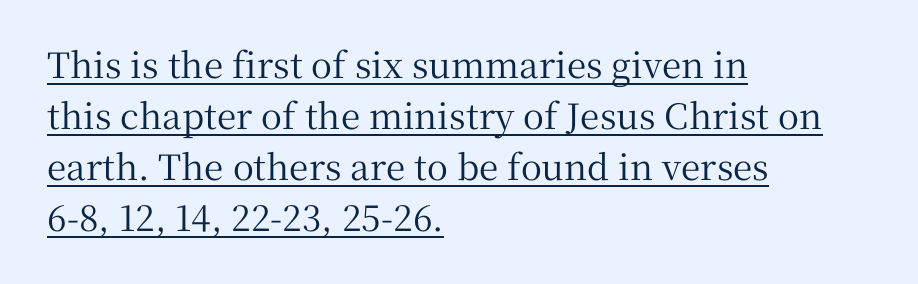
{"serif": "yes", "italic": "no", "width": "normal", "stroke_contrast": "medium", "x_height": "medium", "monospaced": "no", "underline": "yes", "align": "left", "line_spacing": "normal", "line_spacing_ratio": 1.46, "letter_spacing": "normal", "letter_spacing_em": 0.0, "glyph_px": 35}
